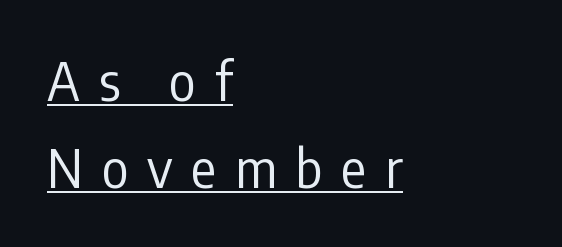
{"serif": "no", "italic": "no", "bold": "no", "weight": "regular", "width": "condensed", "stroke_contrast": "low", "x_height": "medium", "monospaced": "no", "underline": "yes", "align": "left", "line_spacing": "normal", "line_spacing_ratio": 1.67, "letter_spacing": "wide", "letter_spacing_em": 0.36, "glyph_px": 52}
